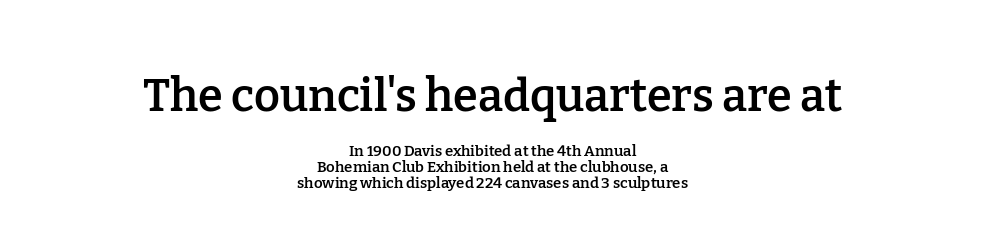
The image shows 45 px semibold serif type, upright; set centered, tight line spacing (1.05x), normal letter spacing, not underlined; the first (top) block is 3.0x larger; low stroke contrast and a medium x-height.
